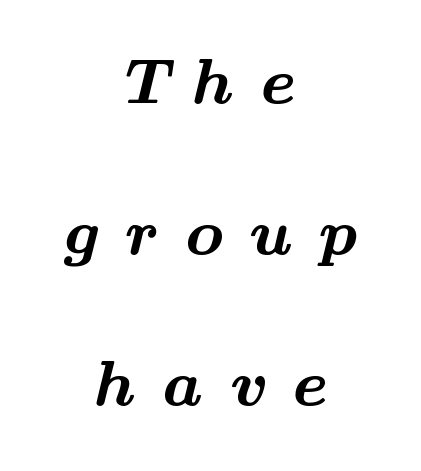
The typesetting leans heavy: a genuine bold. Type style note: has serifs. The rag falls on both sides of this text block equally. Decoration check: the copy has no underline. The leading is generous, giving the passage an open texture. The face used here is proportionally spaced, like ordinary book or web type.
